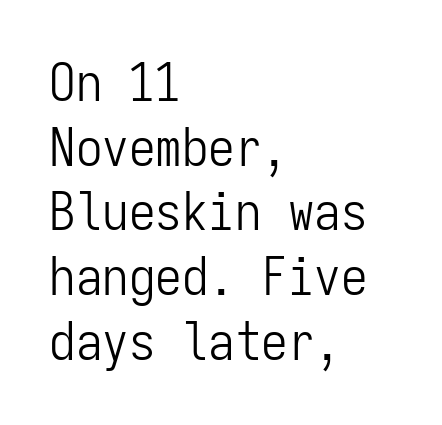
Q: Is the text bold? A: No.
Q: Is the text italic (slanted)? A: No, it is upright.
Q: Is the typeface a serif or a sans-serif typeface? A: Sans-serif.
Q: Is the text underlined? A: No.
Q: How is the paragraph aligned? A: Left-aligned.
Q: Is the spacing between letters normal or unusually wide? A: Normal.
Q: Width (condensed, normal, or wide)? A: Condensed.
Q: Stroke contrast? A: Low.
Q: x-height? A: Medium.
Q: Monospaced? A: Yes.
